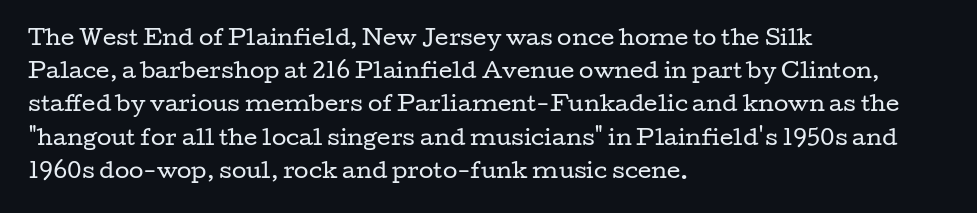
Q: Is the text bold? A: No.
Q: Is the text italic (slanted)? A: No, it is upright.
Q: Is the text underlined? A: No.
Q: How is the paragraph aligned? A: Left-aligned.
Q: Is the spacing between letters normal or unusually wide? A: Normal.
Q: Is the spacing between lines tight, normal or loose? A: Normal.
